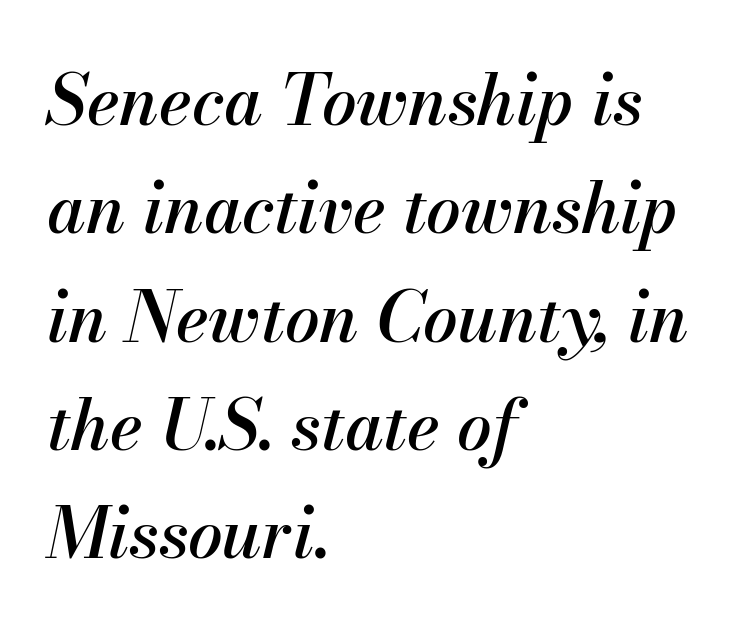
The area under the type is left untouched. Spacing verdict: proportional, widths tailored to each character. These lines keep a tight, regular rhythm from letter to letter. The glyphs look as if they've been sheared to an angle. Whoever set this chose a conventional vertical rhythm.
